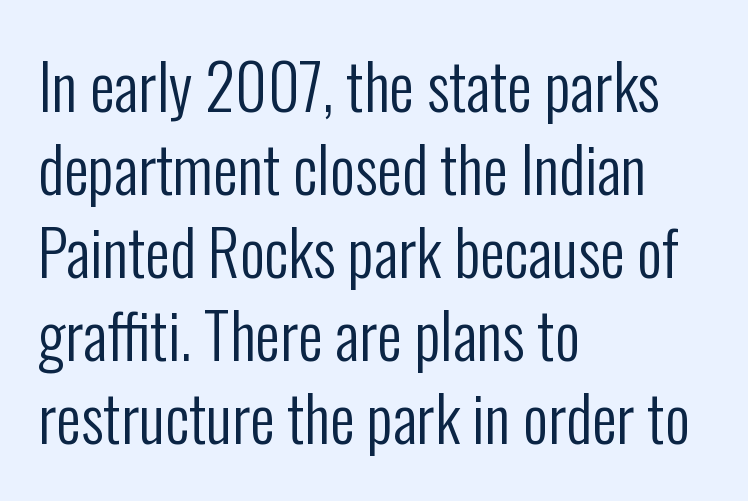
{"serif": "no", "italic": "no", "bold": "no", "weight": "regular", "width": "condensed", "stroke_contrast": "low", "x_height": "medium", "monospaced": "no", "underline": "no", "align": "left", "line_spacing": "normal", "line_spacing_ratio": 1.34, "letter_spacing": "normal", "letter_spacing_em": 0.0, "glyph_px": 62}
